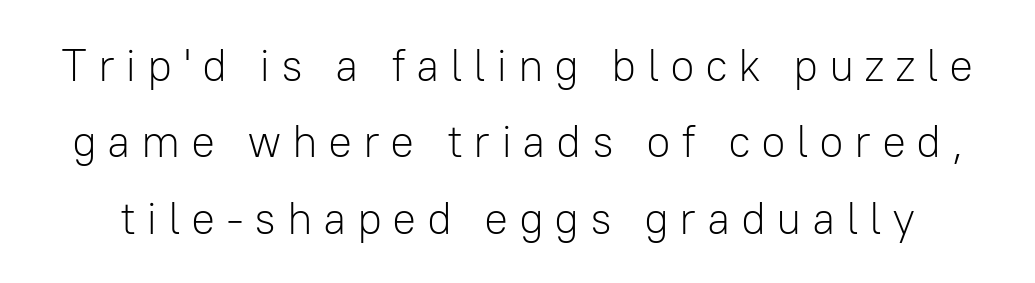
Q: Is the text bold? A: No.
Q: Is the text italic (slanted)? A: No, it is upright.
Q: Is the typeface a serif or a sans-serif typeface? A: Sans-serif.
Q: Is the text underlined? A: No.
Q: Is the spacing between letters normal or unusually wide? A: Unusually wide.
Q: Is the spacing between lines tight, normal or loose? A: Normal.
Q: Width (condensed, normal, or wide)? A: Normal.
Q: Stroke contrast? A: Low.
Q: x-height? A: Medium.
Q: Monospaced? A: No.
